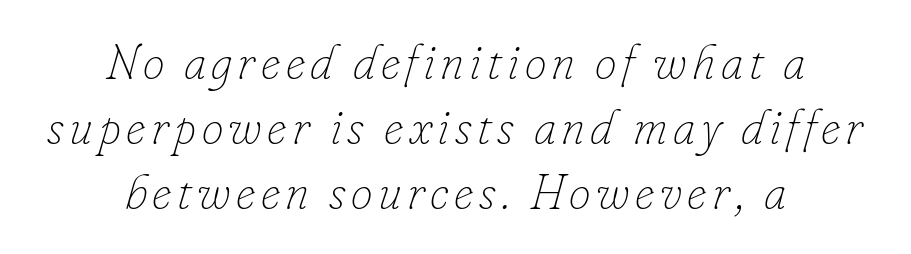
The image shows 49 px thin type, italic (leaning right); set centered, normal line spacing (1.33x), not underlined; low stroke contrast and a small x-height.
